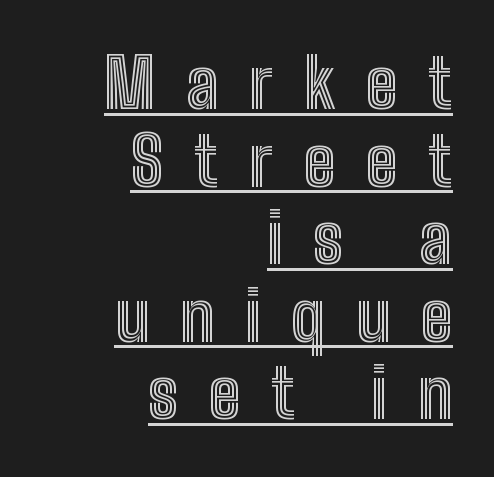
The image shows 68 px condensed type, upright; set right-aligned, tight line spacing (1.14x), unusually wide letter spacing (+0.45 em), underlined; a medium x-height.
